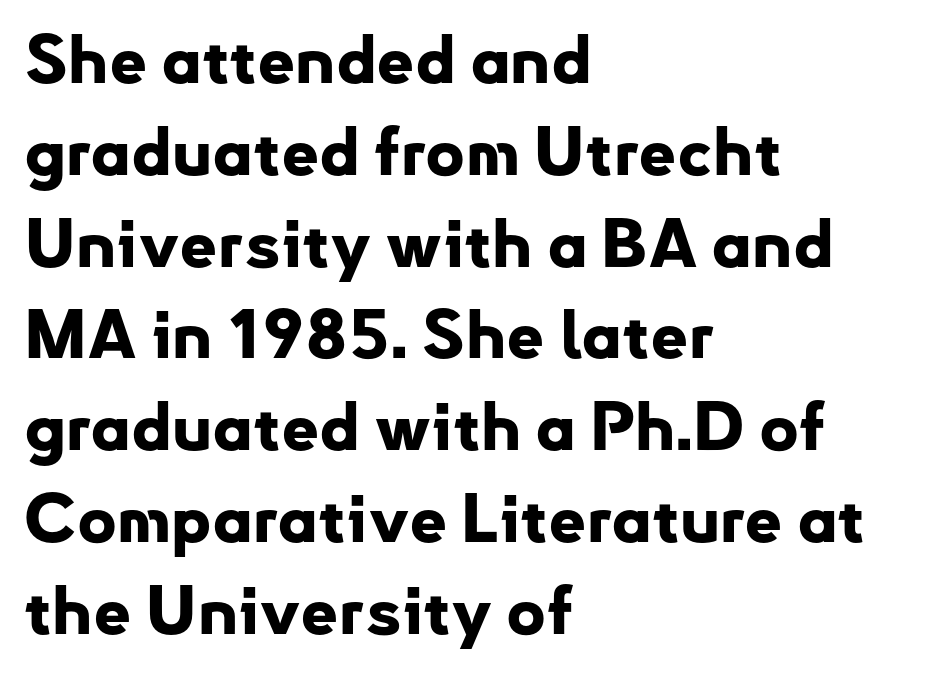
Unmarked baselines from the first word to the last. Ascenders rise straight up at ninety degrees. Each letter keeps its own natural width here, so spacing adapts to shape. Short note: letters normally spaced.
